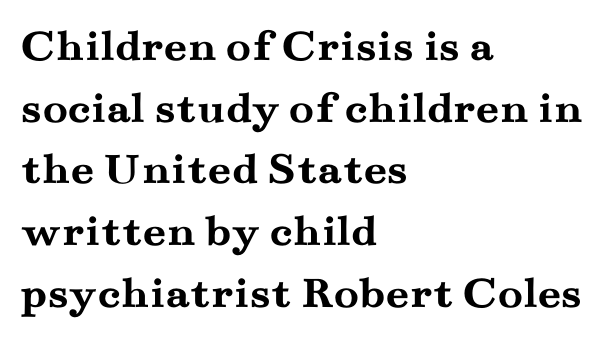
This sample has the flowing, uneven cadence of proportional lettering. Each letter's strokes conclude with small projecting serifs. Notice how the stems are strictly vertical — no italics here. You could call the tracking neutral — neither tight nor loose. This rendering features lettering with no underline. Each line starts at the same left margin while the right side varies.
